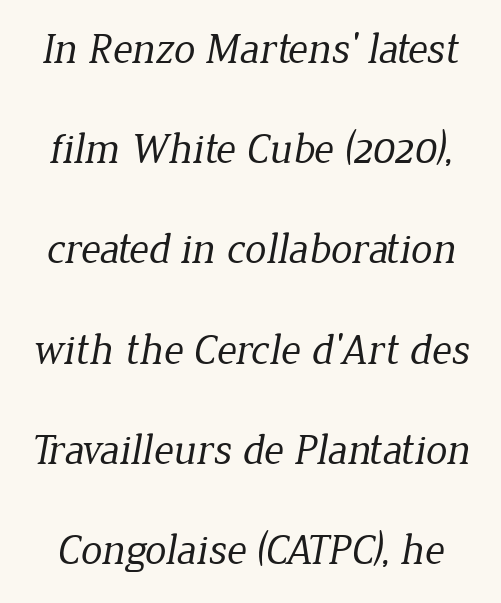
Q: Is the text bold? A: No.
Q: Is the typeface a serif or a sans-serif typeface? A: Serif.
Q: Is the text underlined? A: No.
Q: Is the spacing between letters normal or unusually wide? A: Normal.
Q: Is the spacing between lines tight, normal or loose? A: Loose.
Q: Width (condensed, normal, or wide)? A: Normal.
Q: Stroke contrast? A: Low.
Q: x-height? A: Medium.
Q: Monospaced? A: No.
